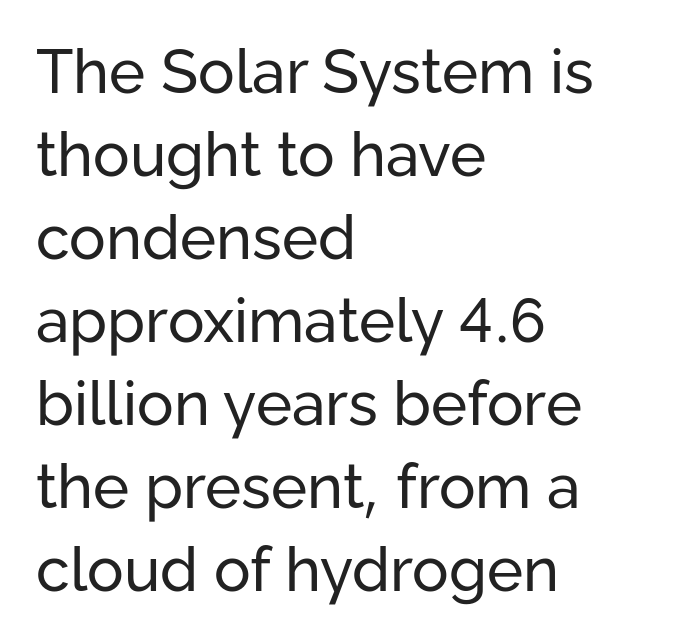
The image shows 61 px regular-weight sans-serif type, upright; set left-aligned, normal line spacing (1.36x), normal letter spacing, not underlined; low stroke contrast and a medium x-height.
